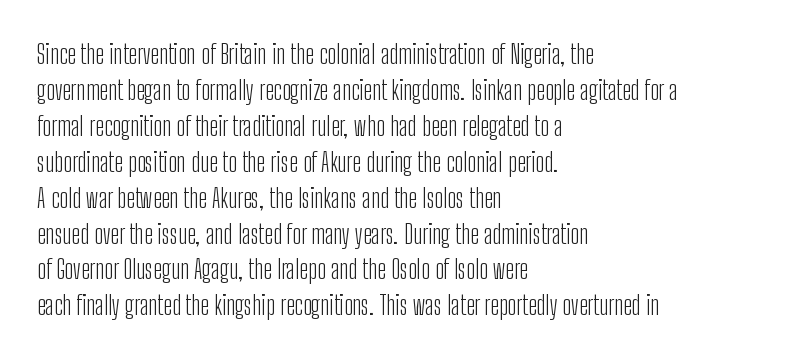
{"italic": "no", "bold": "no", "underline": "no", "align": "left", "line_spacing": "normal", "line_spacing_ratio": 1.33, "letter_spacing": "normal", "letter_spacing_em": 0.0, "glyph_px": 27}
